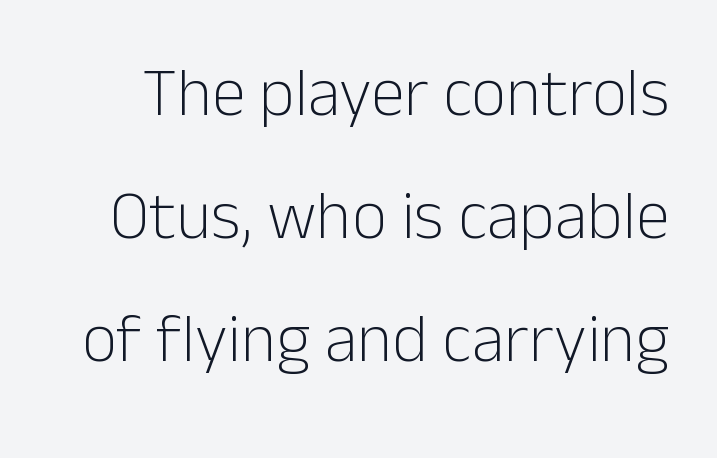
Summary of weight: not heavy and not bold. The gap between lines stays unmarked. These lines are rendered in a variable-pitch font. The line texture is even and compact thanks to regular tracking.
